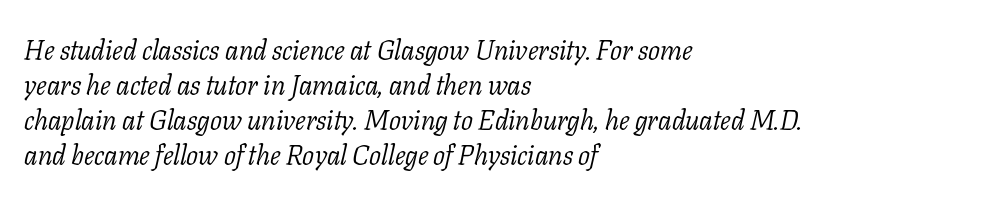
Q: Is the text bold? A: No.
Q: Is the text italic (slanted)? A: Yes, it leans right by about 11 degrees.
Q: Is the typeface a serif or a sans-serif typeface? A: Serif.
Q: Is the text underlined? A: No.
Q: How is the paragraph aligned? A: Left-aligned.
Q: Is the spacing between letters normal or unusually wide? A: Normal.
Q: Is the spacing between lines tight, normal or loose? A: Normal.
Q: Width (condensed, normal, or wide)? A: Normal.
Q: Stroke contrast? A: Low.
Q: x-height? A: Medium.
Q: Monospaced? A: No.
